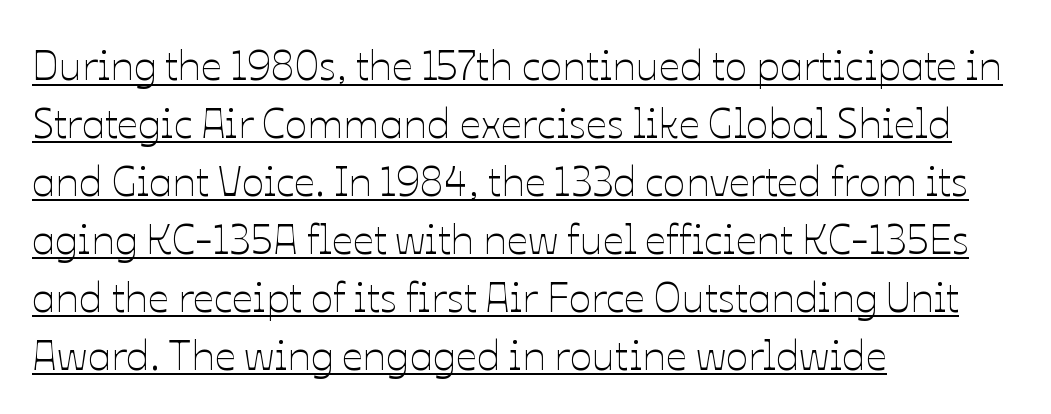
Rendered with straight, roman letterforms. Each stroke keeps to a modest, everyday thickness or less. Does extra space separate the letters? No, they use regular spacing. A baseline rule has been typeset under these characters. The passage shown is typed in a proportional face where columns would drift. Leading: standard.
